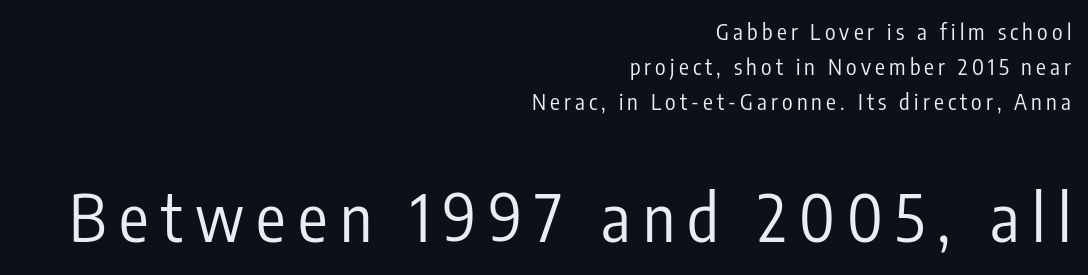
{"serif": "no", "italic": "no", "bold": "no", "weight": "regular", "width": "condensed", "stroke_contrast": "low", "x_height": "medium", "monospaced": "no", "underline": "no", "align": "right", "line_spacing": "normal", "line_spacing_ratio": 1.58, "larger_block": "second", "size_ratio": 3.0, "glyph_px": 66}
